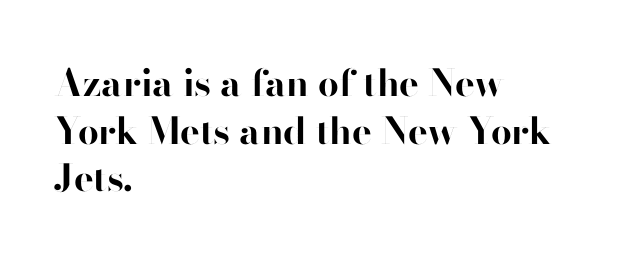
The image shows 37 px bold sans-serif type, upright; set left-aligned, normal line spacing (1.29x), normal letter spacing, not underlined; high stroke contrast and a small x-height.
